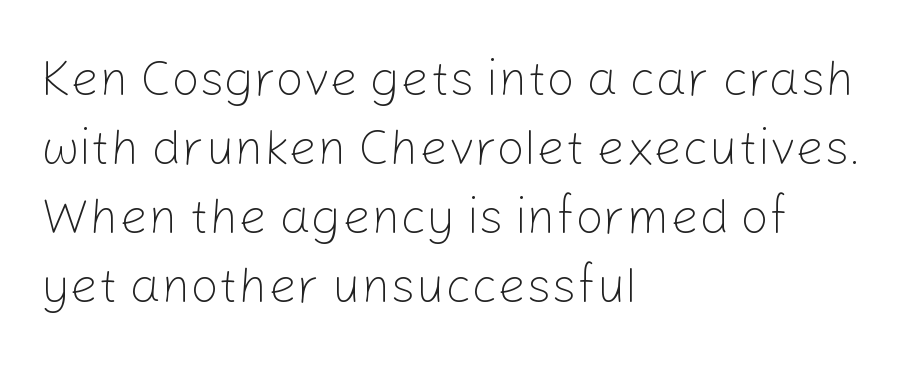
{"serif": "no", "italic": "no", "bold": "no", "weight": "light", "width": "normal", "stroke_contrast": "low", "x_height": "medium", "monospaced": "no", "underline": "no", "align": "left", "line_spacing": "normal", "line_spacing_ratio": 1.38, "letter_spacing": "normal", "letter_spacing_em": 0.0, "glyph_px": 50}
